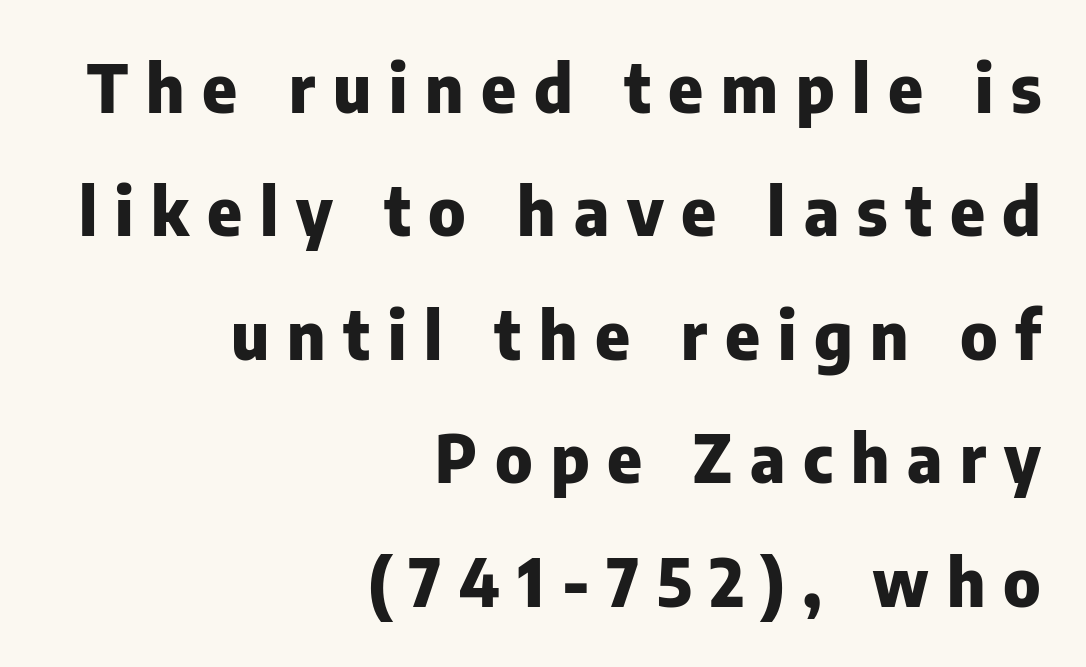
The image shows 66 px heavy sans-serif type, upright; set right-aligned, line spacing 1.87x, unusually wide letter spacing (+0.27 em), not underlined; low stroke contrast and a medium x-height.
